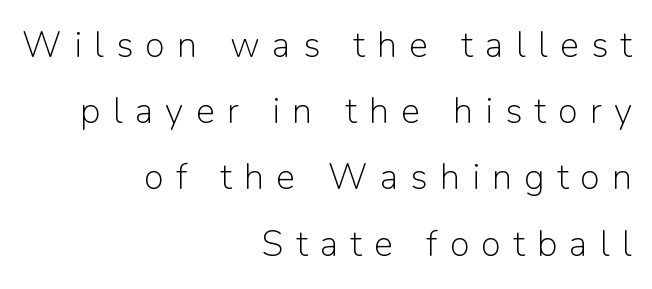
{"serif": "no", "italic": "no", "bold": "no", "weight": "light", "width": "normal", "stroke_contrast": "low", "x_height": "medium", "monospaced": "no", "underline": "no", "align": "right", "line_spacing_ratio": 1.84, "letter_spacing": "wide", "letter_spacing_em": 0.34, "glyph_px": 36}
